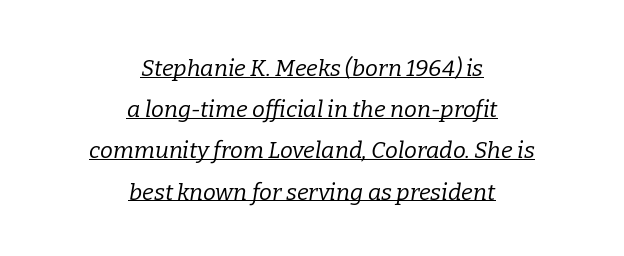
{"italic": "yes", "lean": "right", "slant_degrees": 9, "bold": "no", "underline": "yes", "align": "center", "line_spacing_ratio": 1.79, "letter_spacing": "normal", "letter_spacing_em": 0.0, "glyph_px": 23}
